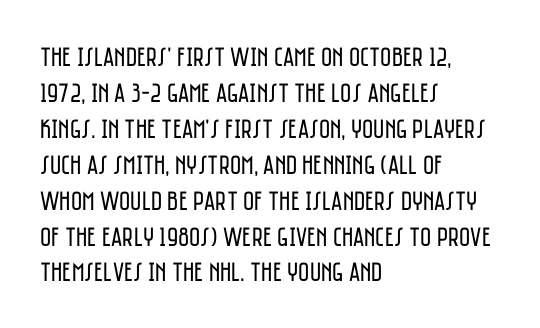
{"italic": "no", "bold": "no", "underline": "no", "align": "left", "line_spacing": "normal", "line_spacing_ratio": 1.33, "letter_spacing": "normal", "letter_spacing_em": 0.0, "glyph_px": 27}
